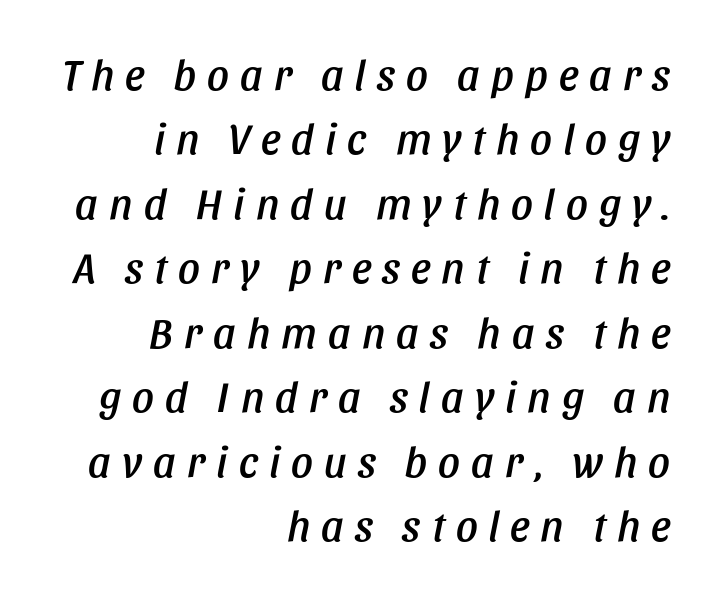
The font's italic variant was chosen for this text. Character widths vary here, with narrow letters taking less room than wide ones. Honestly, there is no underline to notice here at all. Line ends are locked; line starts wander.
